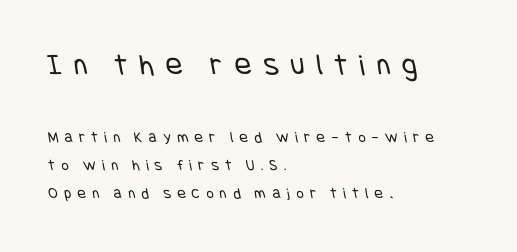
{"serif": "no", "bold": "no", "weight": "regular", "width": "condensed", "stroke_contrast": "low", "x_height": "large", "underline": "no", "align": "left", "line_spacing_ratio": 1.77, "letter_spacing": "wide", "letter_spacing_em": 0.39, "larger_block": "first", "size_ratio": 1.94, "glyph_px": 31}
